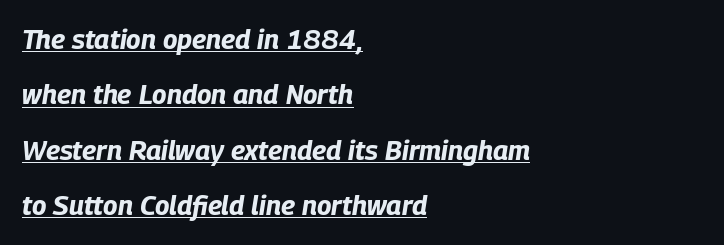
The image shows 27 px bold type, italic (leaning right); set left-aligned, loose line spacing (2.05x), normal letter spacing, underlined.
